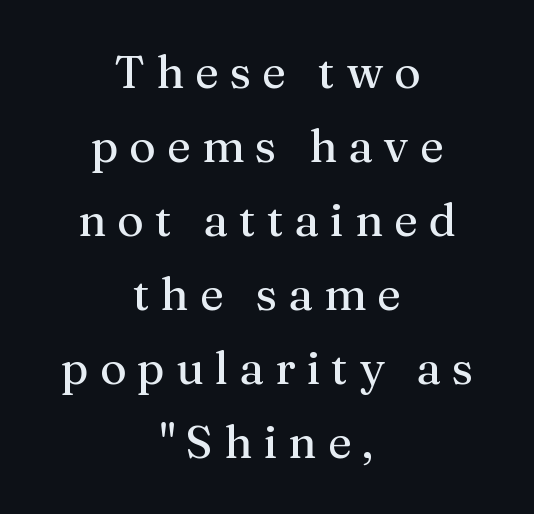
The image shows 46 px regular-weight serif type, upright; set centered, normal line spacing (1.61x), unusually wide letter spacing (+0.24 em), not underlined; medium stroke contrast and a medium x-height.
